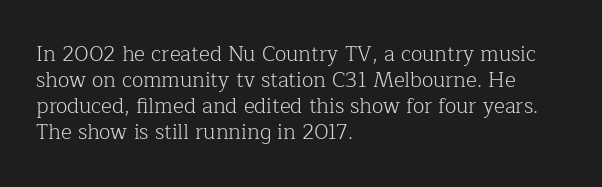
{"italic": "no", "bold": "no", "underline": "no", "align": "left", "line_spacing_ratio": 1.24, "letter_spacing": "normal", "letter_spacing_em": 0.0, "glyph_px": 21}
